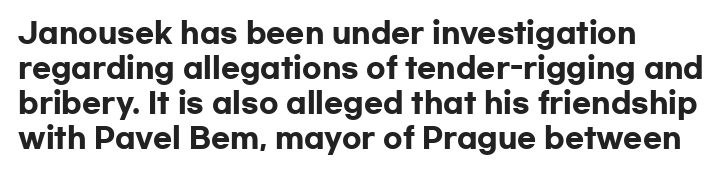
Q: Is the text bold? A: Yes.
Q: Is the text italic (slanted)? A: No, it is upright.
Q: Is the typeface a serif or a sans-serif typeface? A: Sans-serif.
Q: Is the text underlined? A: No.
Q: How is the paragraph aligned? A: Left-aligned.
Q: Is the spacing between letters normal or unusually wide? A: Normal.
Q: Is the spacing between lines tight, normal or loose? A: Normal.
Q: Width (condensed, normal, or wide)? A: Wide.
Q: Stroke contrast? A: Low.
Q: x-height? A: Medium.
Q: Monospaced? A: No.
